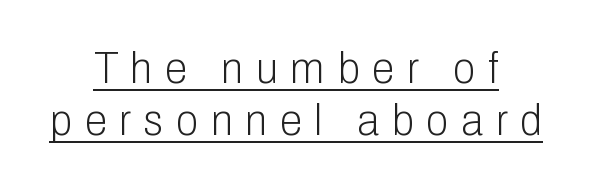
To sum up the face: it is a sans, with no serifs. Does the copy run flush right? No — it is centered line by line. Has an underline been added? It has. Summary of weight: not heavy and not bold.
